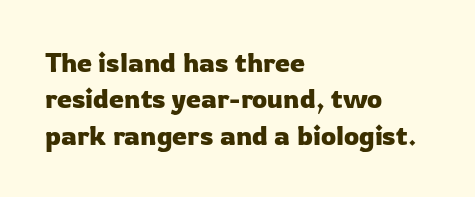
Q: Is the text italic (slanted)? A: No, it is upright.
Q: Is the text underlined? A: No.
Q: How is the paragraph aligned? A: Left-aligned.
Q: Is the spacing between letters normal or unusually wide? A: Normal.
Q: Is the spacing between lines tight, normal or loose? A: Normal.
